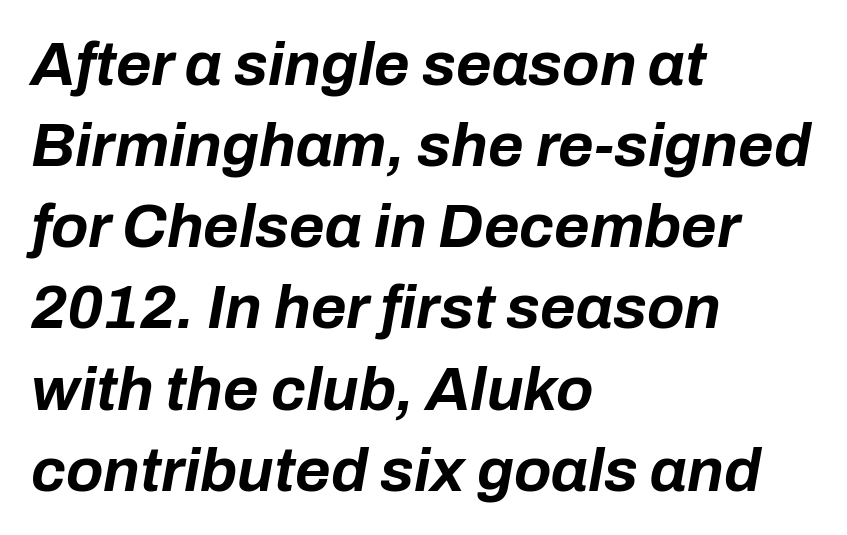
The image shows 61 px bold type, italic (leaning right); set left-aligned, normal line spacing (1.33x), normal letter spacing, not underlined; low stroke contrast and a medium x-height.
